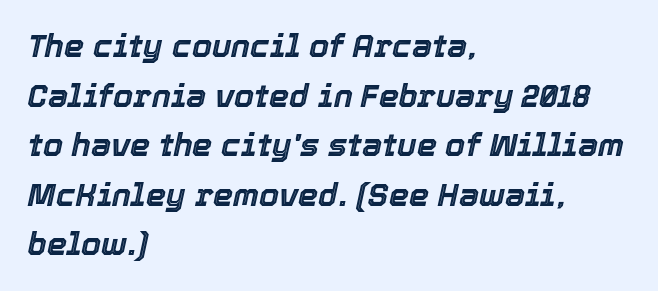
Q: Is the text italic (slanted)? A: Yes, it leans right by about 12 degrees.
Q: Is the text underlined? A: No.
Q: How is the paragraph aligned? A: Left-aligned.
Q: Is the spacing between letters normal or unusually wide? A: Normal.
Q: Is the spacing between lines tight, normal or loose? A: Normal.
Q: Width (condensed, normal, or wide)? A: Normal.
Q: x-height? A: Medium.
Q: Monospaced? A: No.
